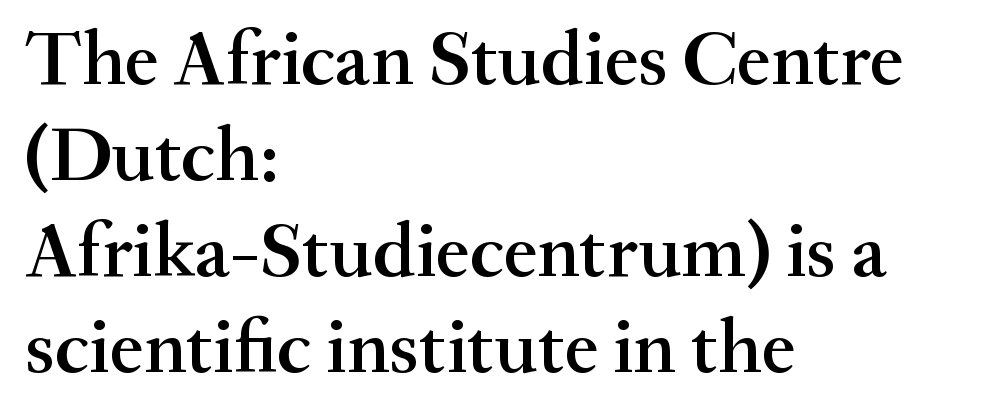
{"serif": "yes", "italic": "no", "bold": "semi", "weight": "semibold", "width": "normal", "stroke_contrast": "medium", "x_height": "small", "monospaced": "no", "underline": "no", "align": "left", "line_spacing_ratio": 1.23, "letter_spacing": "normal", "letter_spacing_em": 0.0, "glyph_px": 78}
